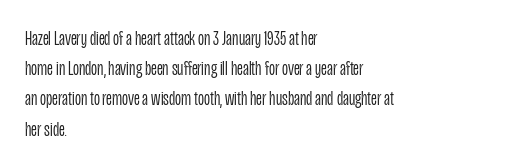
Regarding leading, the lines here are spaced in the standard way. Underline: absent. A classic flush-left, rag-right setting is used for this passage. Every character sits straight up, as roman type does.
